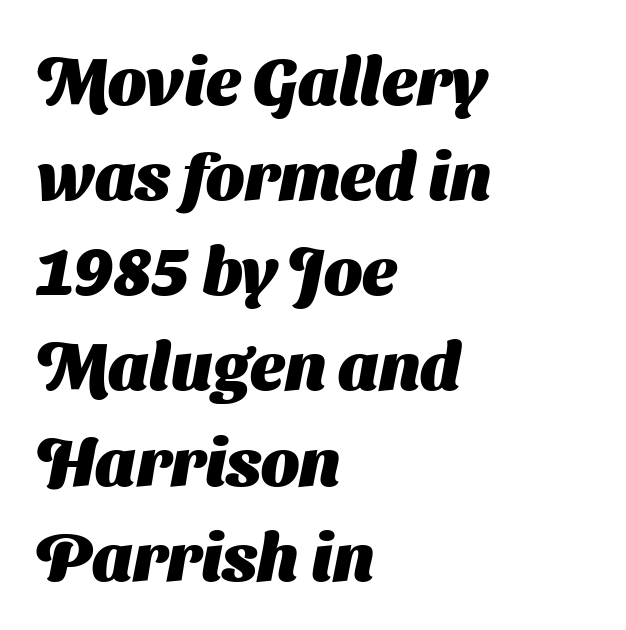
Q: Is the text bold? A: Yes.
Q: Is the typeface a serif or a sans-serif typeface? A: Sans-serif.
Q: Is the text underlined? A: No.
Q: How is the paragraph aligned? A: Left-aligned.
Q: Is the spacing between letters normal or unusually wide? A: Normal.
Q: Is the spacing between lines tight, normal or loose? A: Normal.
Q: Width (condensed, normal, or wide)? A: Normal.
Q: Stroke contrast? A: Medium.
Q: x-height? A: Medium.
Q: Monospaced? A: No.
